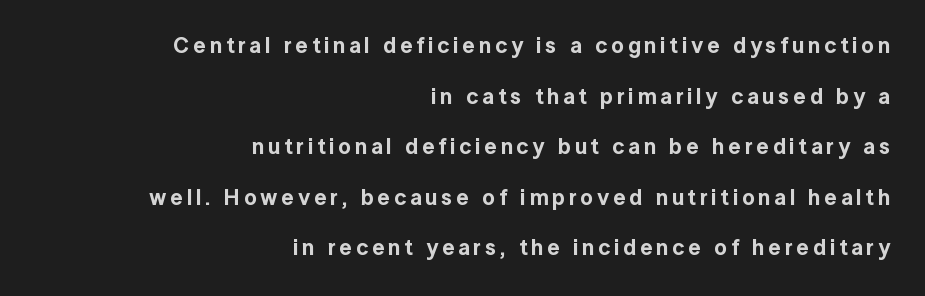
Q: Is the text italic (slanted)? A: No, it is upright.
Q: Is the text underlined? A: No.
Q: How is the paragraph aligned? A: Right-aligned.
Q: Is the spacing between lines tight, normal or loose? A: Loose.
